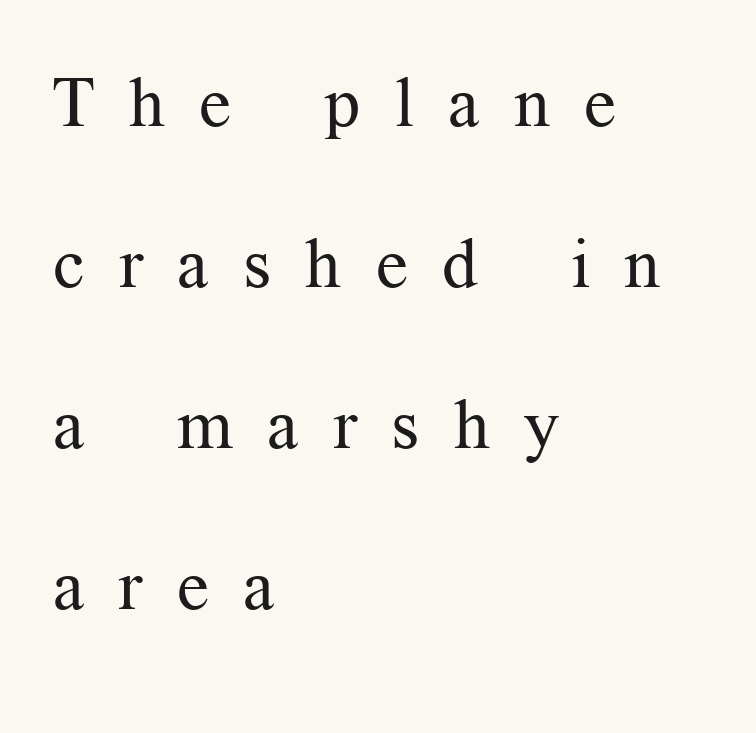
{"serif": "yes", "italic": "no", "bold": "no", "weight": "regular", "width": "normal", "stroke_contrast": "medium", "x_height": "medium", "monospaced": "no", "underline": "no", "align": "left", "line_spacing": "loose", "line_spacing_ratio": 2.3, "letter_spacing": "wide", "letter_spacing_em": 0.49, "glyph_px": 70}
